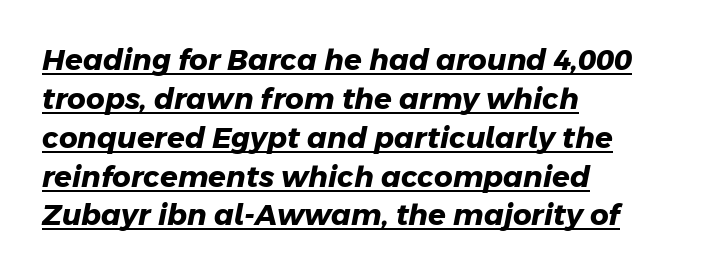
Q: Is the text bold? A: Yes.
Q: Is the typeface a serif or a sans-serif typeface? A: Sans-serif.
Q: Is the text underlined? A: Yes.
Q: How is the paragraph aligned? A: Left-aligned.
Q: Is the spacing between letters normal or unusually wide? A: Normal.
Q: Is the spacing between lines tight, normal or loose? A: Normal.
Q: Width (condensed, normal, or wide)? A: Normal.
Q: Stroke contrast? A: Low.
Q: x-height? A: Medium.
Q: Monospaced? A: No.
